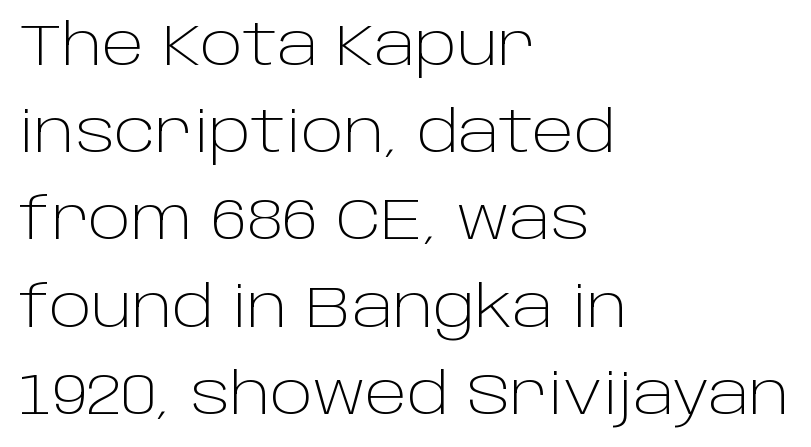
Words float on clear page, feet unadorned. Look at the bottom of the vertical strokes: they stop flat, with no serifs. A typesetter would mark this as roman, not italic. A light-to-regular cut is what we see here. This rendering uses left alignment, leaving the right contour irregular.
